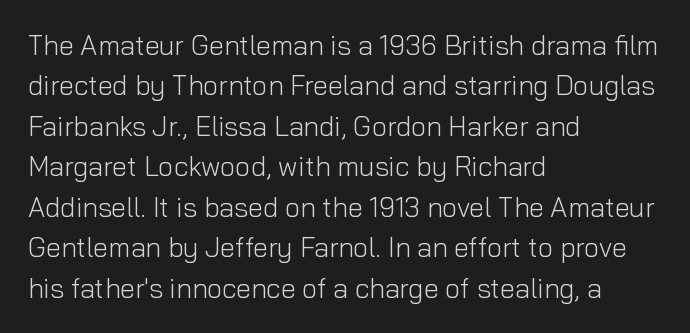
{"italic": "no", "bold": "no", "underline": "no", "align": "left", "line_spacing": "normal", "line_spacing_ratio": 1.5, "letter_spacing": "normal", "letter_spacing_em": 0.0, "glyph_px": 27}
